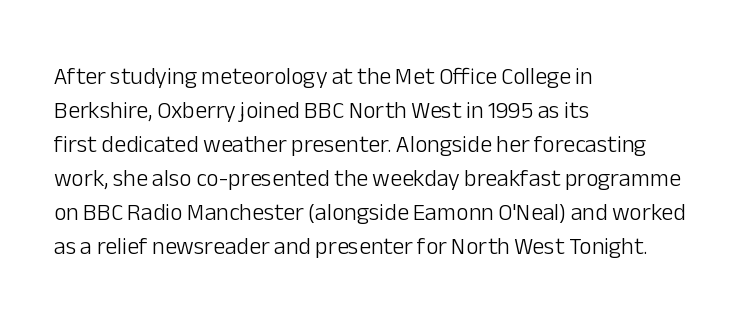
{"italic": "no", "bold": "no", "underline": "no", "align": "left", "line_spacing": "normal", "line_spacing_ratio": 1.42, "letter_spacing": "normal", "letter_spacing_em": 0.0, "glyph_px": 24}
